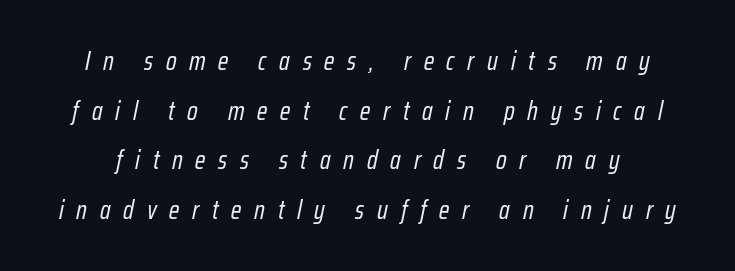
The image shows 26 px text type, italic (leaning right); set loose line spacing (1.91x), unusually wide letter spacing (+0.49 em), not underlined.
